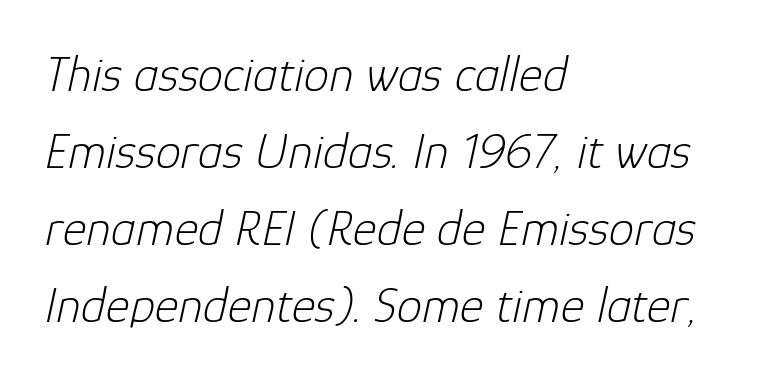
Q: Is the text bold? A: No.
Q: Is the text italic (slanted)? A: Yes, it leans right by about 12 degrees.
Q: Is the text underlined? A: No.
Q: How is the paragraph aligned? A: Left-aligned.
Q: Is the spacing between letters normal or unusually wide? A: Normal.
Q: Is the spacing between lines tight, normal or loose? A: Normal.
Q: Width (condensed, normal, or wide)? A: Normal.
Q: Stroke contrast? A: Low.
Q: x-height? A: Medium.
Q: Monospaced? A: No.
